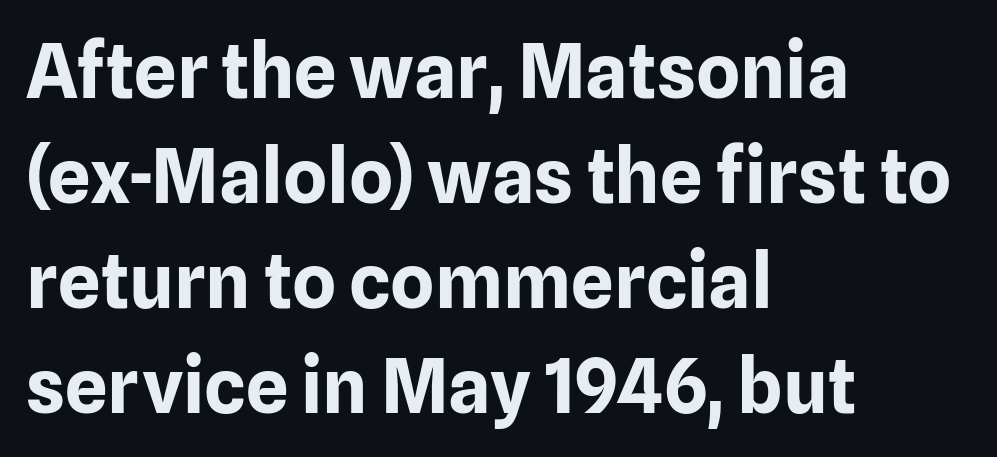
The image shows 75 px bold sans-serif type, upright; set left-aligned, normal line spacing (1.4x), normal letter spacing, not underlined; low stroke contrast and a medium x-height.
